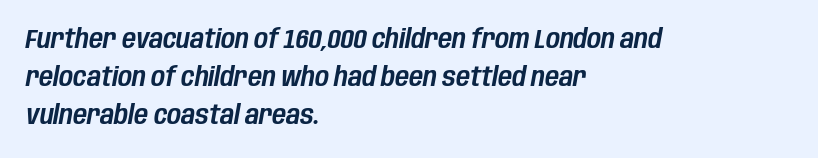
Q: Is the text italic (slanted)? A: Yes, it leans right by about 10 degrees.
Q: Is the text underlined? A: No.
Q: How is the paragraph aligned? A: Left-aligned.
Q: Is the spacing between letters normal or unusually wide? A: Normal.
Q: Is the spacing between lines tight, normal or loose? A: Normal.
